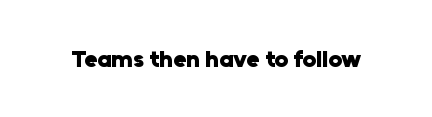
What stands out about the letter spacing? Nothing — it is the standard amount. Upright lettering throughout. Bold? Absolutely — the strokes are thick and heavy. The glyphs are unaccompanied by any horizontal stroke below them.
